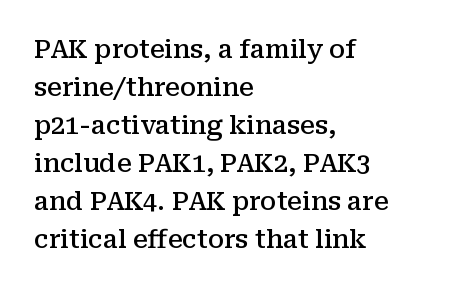
The image shows 25 px text type, upright; set left-aligned, normal line spacing (1.52x), normal letter spacing, not underlined.
